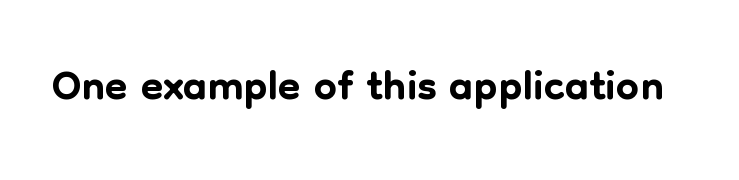
Q: Is the text italic (slanted)? A: No, it is upright.
Q: Is the typeface a serif or a sans-serif typeface? A: Sans-serif.
Q: Is the text underlined? A: No.
Q: Is the spacing between letters normal or unusually wide? A: Normal.
Q: Width (condensed, normal, or wide)? A: Normal.
Q: Stroke contrast? A: Low.
Q: x-height? A: Medium.
Q: Monospaced? A: No.
